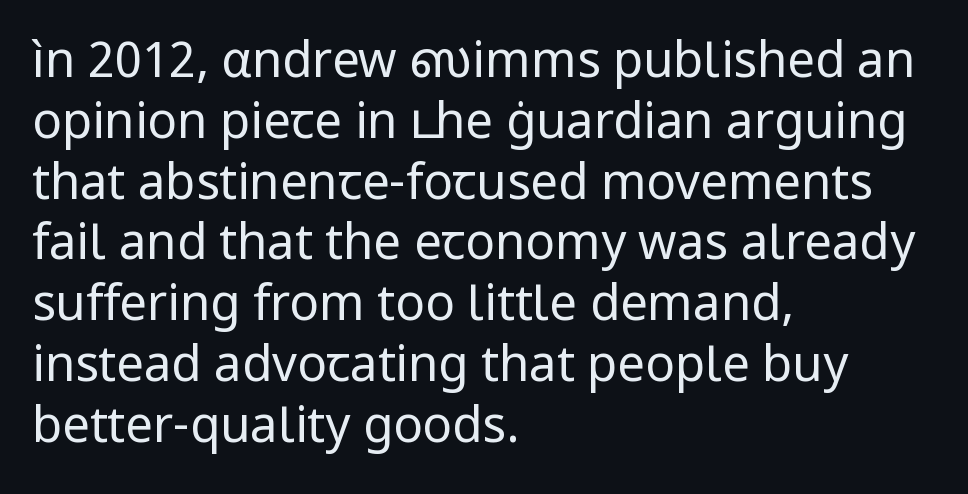
{"serif": "no", "italic": "no", "bold": "no", "weight": "regular", "width": "normal", "stroke_contrast": "low", "x_height": "medium", "monospaced": "no", "underline": "no", "align": "left", "line_spacing_ratio": 1.24, "letter_spacing": "normal", "letter_spacing_em": 0.0, "glyph_px": 49}
